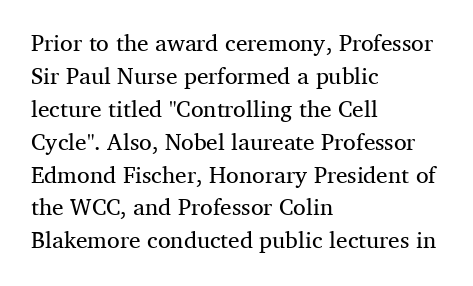
Honestly, the row spacing looks completely unremarkable. Caption: face not bold, strokes unweighted. Posture: vertical. This rendering features lettering with no underline. The setting favours the left margin, as ordinary paragraphs usually do.
